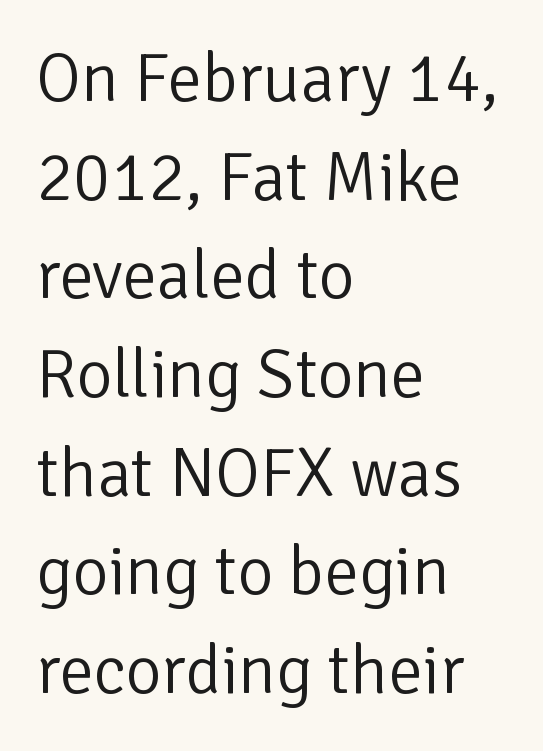
The image shows 69 px light sans-serif type, upright; set left-aligned, normal line spacing (1.43x), normal letter spacing, not underlined; low stroke contrast and a medium x-height.
